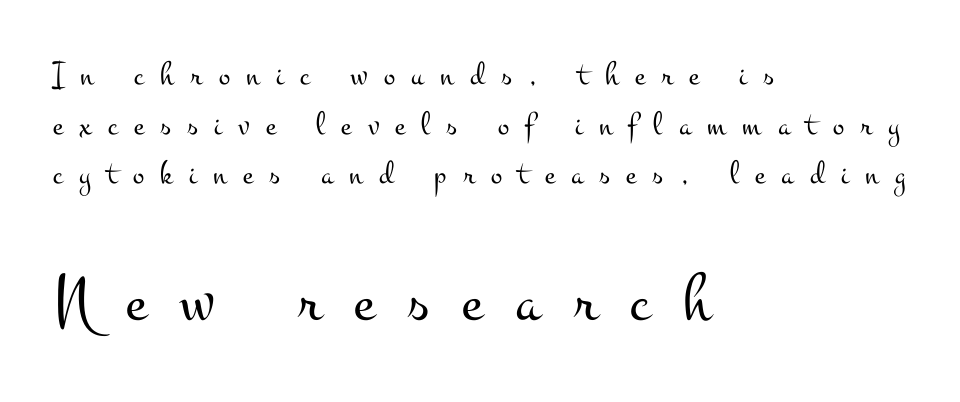
{"bold": "no", "weight": "light", "width": "wide", "stroke_contrast": "medium", "x_height": "small", "monospaced": "no", "underline": "no", "align": "left", "line_spacing": "normal", "line_spacing_ratio": 1.46, "letter_spacing": "wide", "letter_spacing_em": 0.48, "larger_block": "second", "size_ratio": 2.03, "glyph_px": 69}
